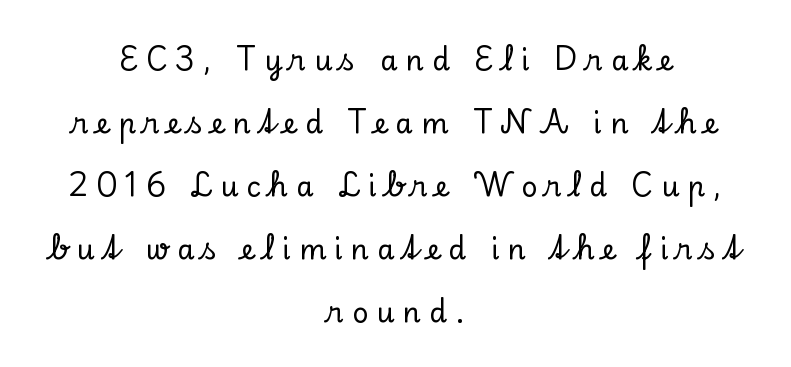
The image shows 28 px text type, upright; set centered, loose line spacing (2.25x), unusually wide letter spacing (+0.29 em), not underlined; low stroke contrast and a small x-height.
